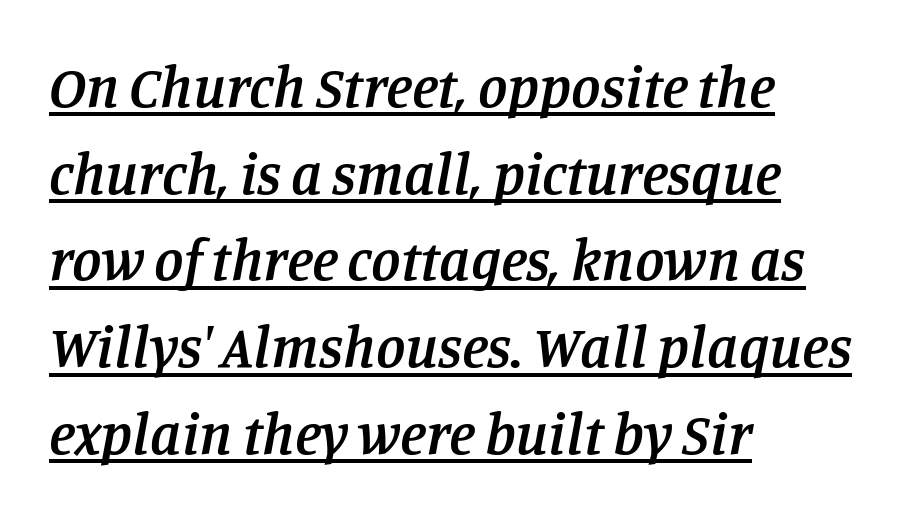
Every letter is mildly thick-stroked: semibold rather than bold. A typesetter would call this proportional, since set widths differ per character. Here the glyphs are tracked normally, forming tight word shapes. You can tell from the footed stems that serif type was used. Every row of glyphs begins at an identical x-position on the left.
